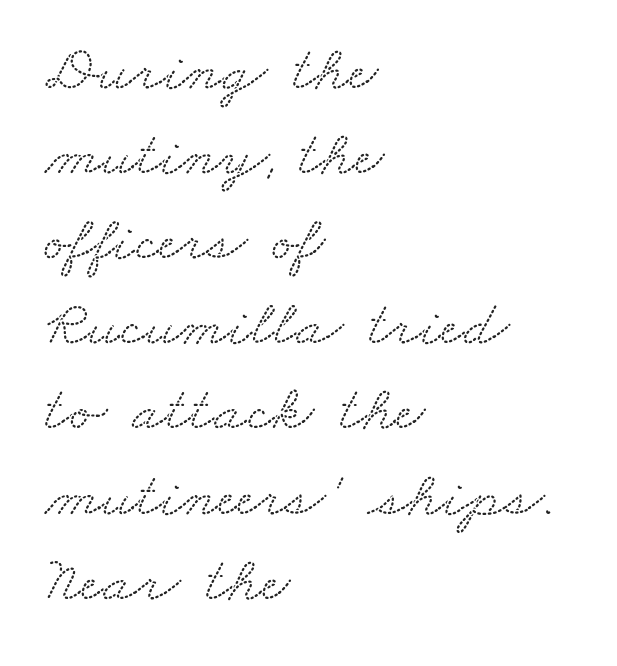
Q: Is the typeface a serif or a sans-serif typeface? A: Serif.
Q: Is the text underlined? A: No.
Q: How is the paragraph aligned? A: Left-aligned.
Q: Is the spacing between letters normal or unusually wide? A: Normal.
Q: Is the spacing between lines tight, normal or loose? A: Normal.
Q: Width (condensed, normal, or wide)? A: Wide.
Q: Stroke contrast? A: Low.
Q: x-height? A: Small.
Q: Monospaced? A: No.
